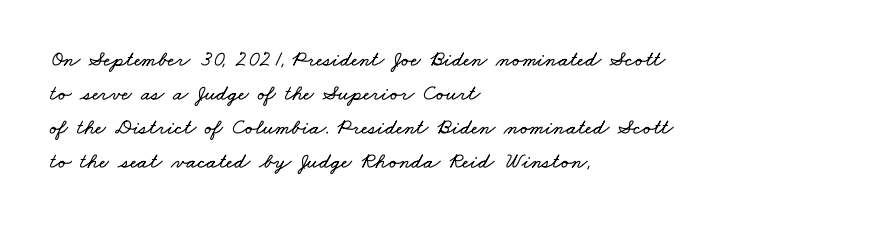
The image shows 22 px text type; set left-aligned, normal line spacing (1.55x), normal letter spacing, not underlined.
